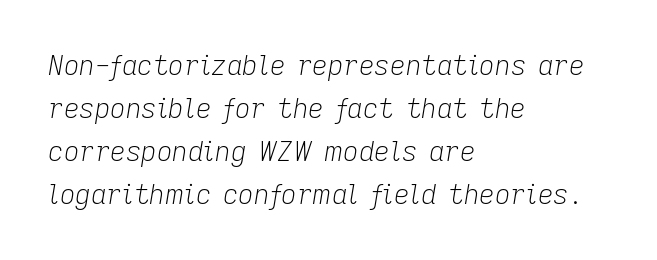
The image shows 27 px text type, italic (leaning right); set left-aligned, normal line spacing (1.59x), normal letter spacing, not underlined.
